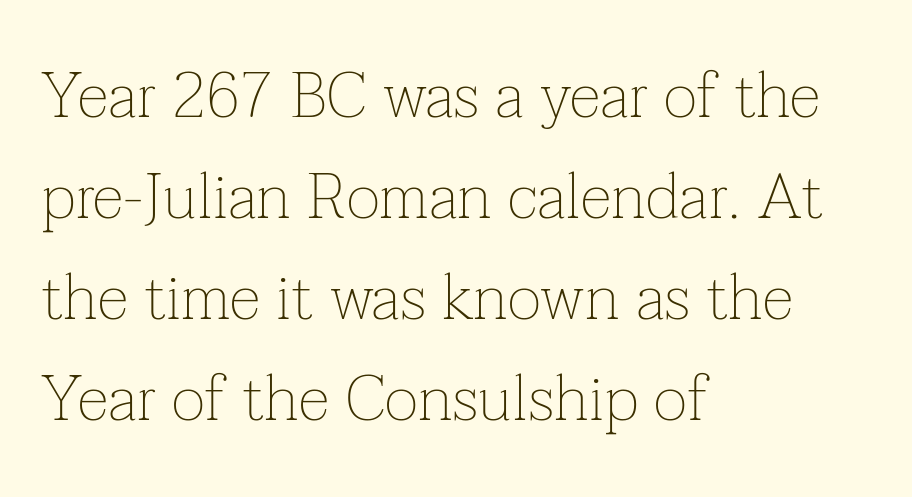
{"serif": "yes", "italic": "no", "bold": "no", "weight": "thin", "width": "normal", "stroke_contrast": "low", "x_height": "medium", "monospaced": "no", "underline": "no", "align": "left", "line_spacing": "normal", "line_spacing_ratio": 1.58, "letter_spacing": "normal", "letter_spacing_em": 0.0, "glyph_px": 64}
